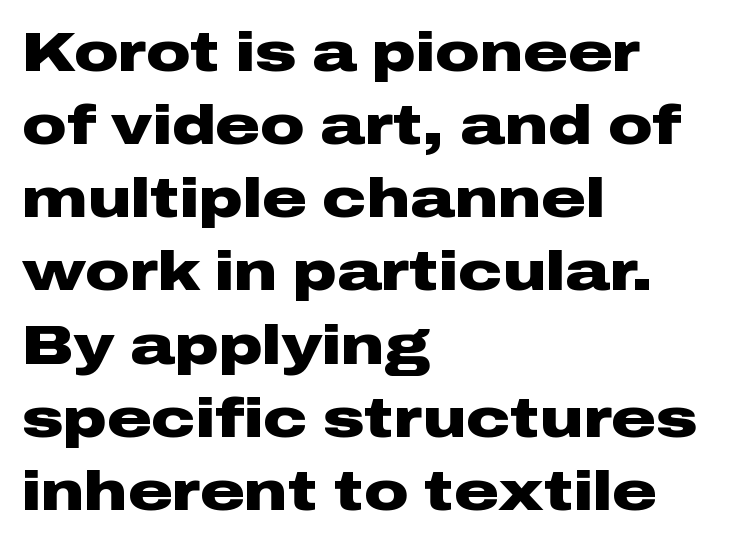
{"serif": "no", "italic": "no", "bold": "yes", "weight": "heavy", "width": "wide", "stroke_contrast": "low", "x_height": "medium", "monospaced": "no", "underline": "no", "align": "left", "line_spacing": "normal", "line_spacing_ratio": 1.33, "letter_spacing": "normal", "letter_spacing_em": 0.0, "glyph_px": 55}
